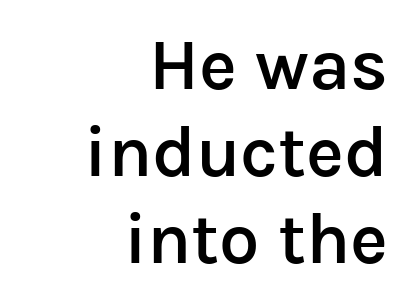
{"serif": "no", "italic": "no", "bold": "semi", "weight": "semibold", "width": "normal", "stroke_contrast": "low", "x_height": "medium", "monospaced": "no", "underline": "no", "align": "right", "line_spacing_ratio": 1.21, "letter_spacing": "normal", "letter_spacing_em": 0.0, "glyph_px": 72}
